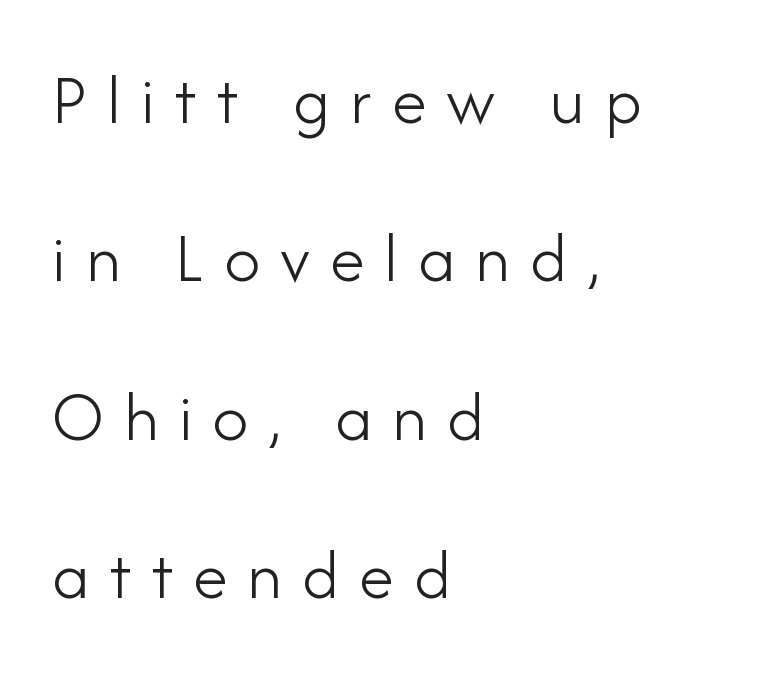
The image shows 71 px light sans-serif type, upright; set left-aligned, loose line spacing (2.23x), unusually wide letter spacing (+0.28 em), not underlined; low stroke contrast and a small x-height.
